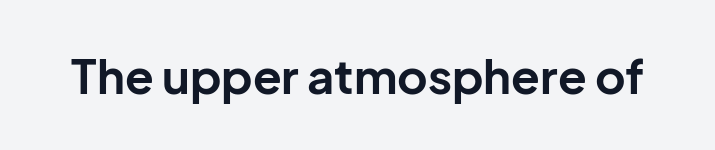
Q: Is the text bold? A: Yes.
Q: Is the text italic (slanted)? A: No, it is upright.
Q: Is the typeface a serif or a sans-serif typeface? A: Sans-serif.
Q: Is the text underlined? A: No.
Q: Is the spacing between letters normal or unusually wide? A: Normal.
Q: Width (condensed, normal, or wide)? A: Normal.
Q: Stroke contrast? A: Low.
Q: x-height? A: Medium.
Q: Monospaced? A: No.
